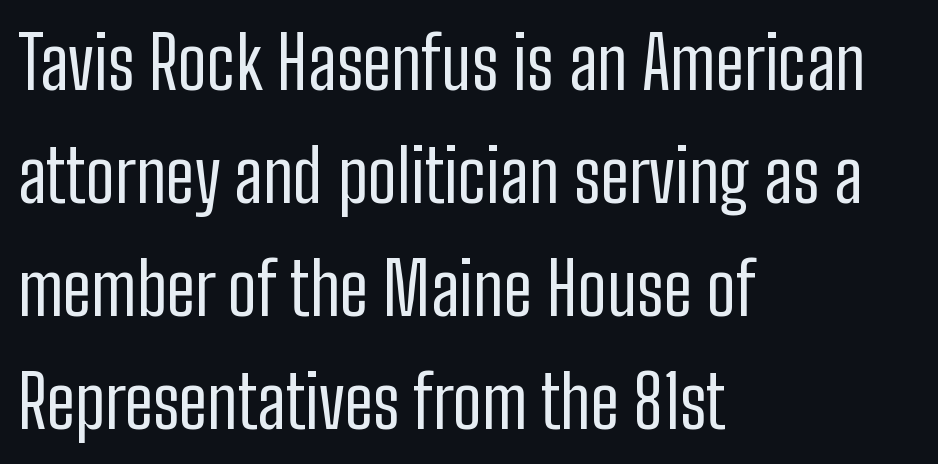
The image shows 73 px regular-weight, condensed sans-serif type, upright; set left-aligned, normal line spacing (1.55x), normal letter spacing, not underlined; low stroke contrast and a medium x-height.
